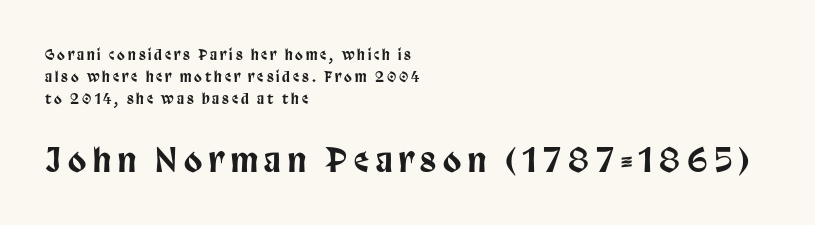
Each letter keeps its own natural width here, so spacing adapts to shape. Spacing between characters has been opened up far beyond the box default. The block sitting lower on the canvas is the one with enlarged characters. Rows of type keep a routine distance in the vertical direction. The rag falls on the right side of this text block.
